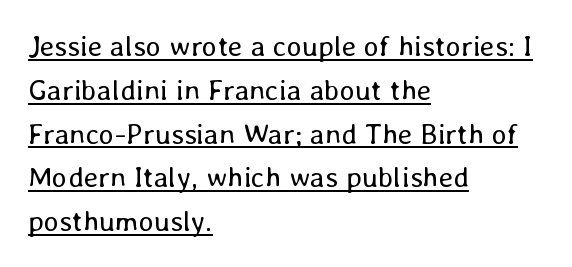
The image shows 29 px regular-weight type, upright; set left-aligned, normal line spacing (1.51x), normal letter spacing, underlined; low stroke contrast and a medium x-height.
